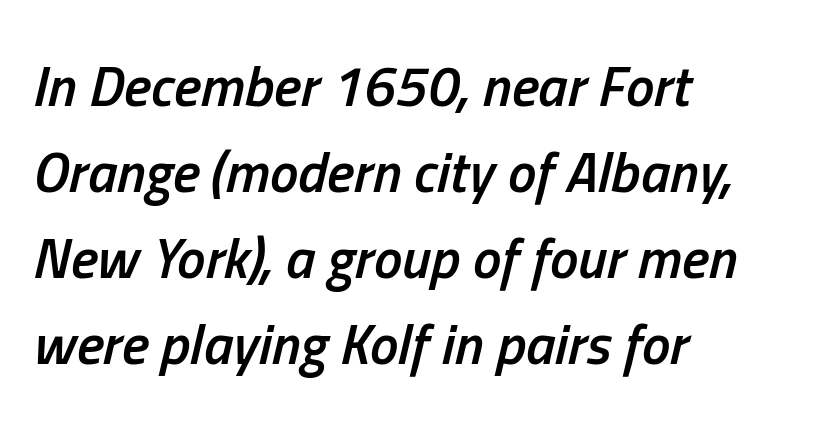
How are the letters spaced? Ordinarily, with no added tracking. Strokes here are thickened, but only to semibold level. The rendering uses natural spacing where letterforms have individual widths. The gap between lines stays unmarked. The paragraph shown leans on its left margin.
